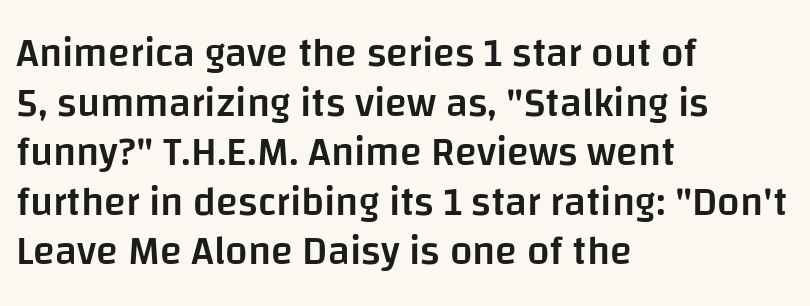
Serifs: no, the terminals of the letterforms are clean. Notice how the stems are strictly vertical — no italics here. The passage shown has conventional tracking throughout. The lines are quadded left. Character widths vary here, with narrow letters taking less room than wide ones.
